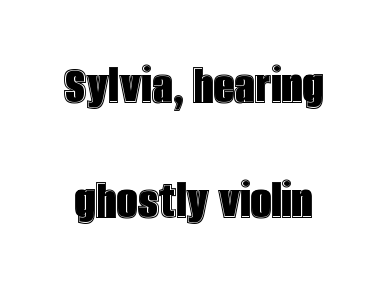
A typesetter would call this proportional, since set widths differ per character. When letters stand straight like this, we call the style roman or upright. The space directly below the letters is spotless. Observe the ordinary spacing: letters are neighbours, not strangers. Is there much room between lines? Yes — plenty of vertical air separates them.
